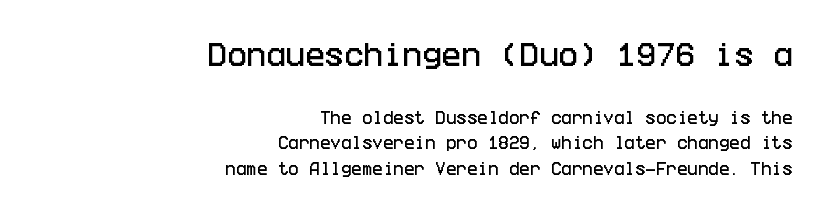
The space beneath each line is pristine and unruled. A student would call this right alignment; a typographer would say flush right, rag left. Nope, not italic — everything's standing straight. You get the large type first, then a drop to smaller type. Honestly, the letter spacing is just normal — you wouldn't notice it.
